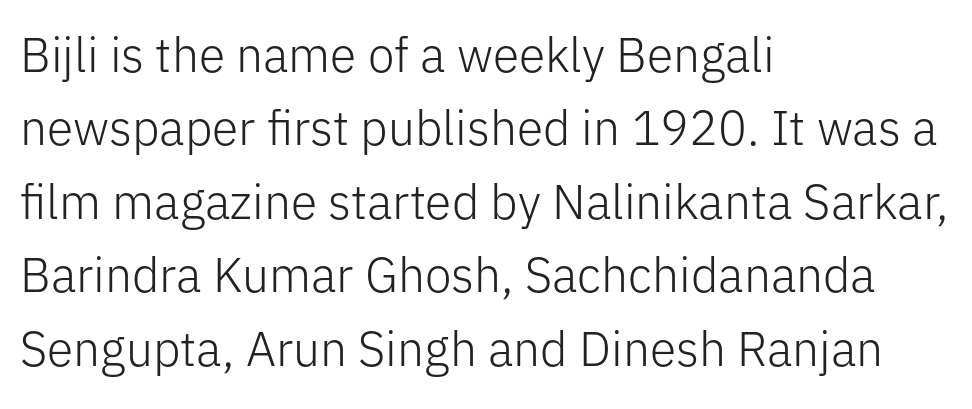
Nothing heavy about these letters — not bold at all. Varying glyph widths throughout — classic text-font behaviour. The font family rendered here belongs to the sans-serif group. The space between consecutive lines is moderate. Which margin do the lines hug? The left one — the right edge is uneven. The space beneath each line is pristine and unruled.
